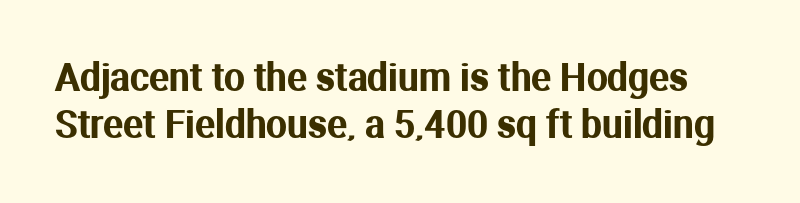
Letters rest on an invisible, unmarked baseline. Serif or sans? Sans — the stroke terminals are bare. The passage shown has conventional tracking throughout. Line spacing here is normal. A typesetter would mark this as roman, not italic. Each letter keeps its own natural width here, so spacing adapts to shape.
